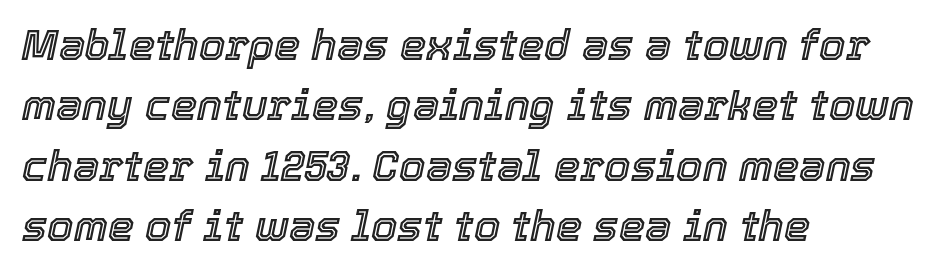
Q: Is the text italic (slanted)? A: Yes, it leans right by about 12 degrees.
Q: Is the text underlined? A: No.
Q: How is the paragraph aligned? A: Left-aligned.
Q: Is the spacing between letters normal or unusually wide? A: Normal.
Q: Is the spacing between lines tight, normal or loose? A: Normal.
Q: Width (condensed, normal, or wide)? A: Normal.
Q: x-height? A: Medium.
Q: Monospaced? A: No.
